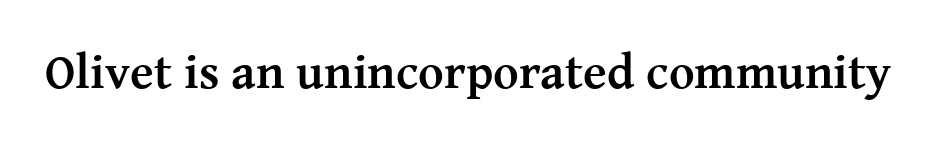
Q: Is the text bold? A: Yes.
Q: Is the text italic (slanted)? A: No, it is upright.
Q: Is the typeface a serif or a sans-serif typeface? A: Serif.
Q: Is the text underlined? A: No.
Q: Is the spacing between letters normal or unusually wide? A: Normal.
Q: Width (condensed, normal, or wide)? A: Normal.
Q: Stroke contrast? A: Medium.
Q: x-height? A: Medium.
Q: Monospaced? A: No.
